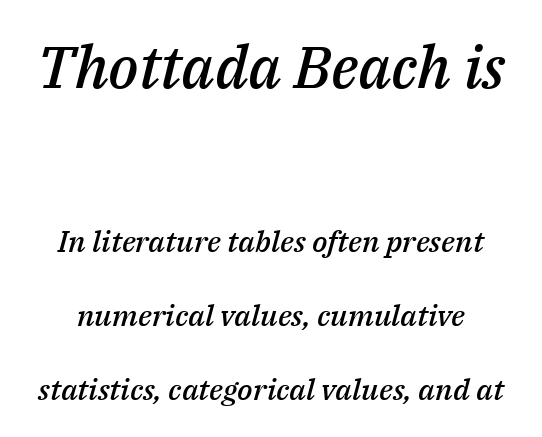
Q: Is the text bold? A: Semi-bold.
Q: Is the text italic (slanted)? A: Yes, it leans right by about 14 degrees.
Q: Is the text underlined? A: No.
Q: Is the spacing between letters normal or unusually wide? A: Normal.
Q: Is the spacing between lines tight, normal or loose? A: Loose.
Q: Which block of text is set in a larger size, the first (top) or the second (bottom)? A: The first (top) one.
Q: Width (condensed, normal, or wide)? A: Normal.
Q: Stroke contrast? A: Medium.
Q: x-height? A: Medium.
Q: Monospaced? A: No.
